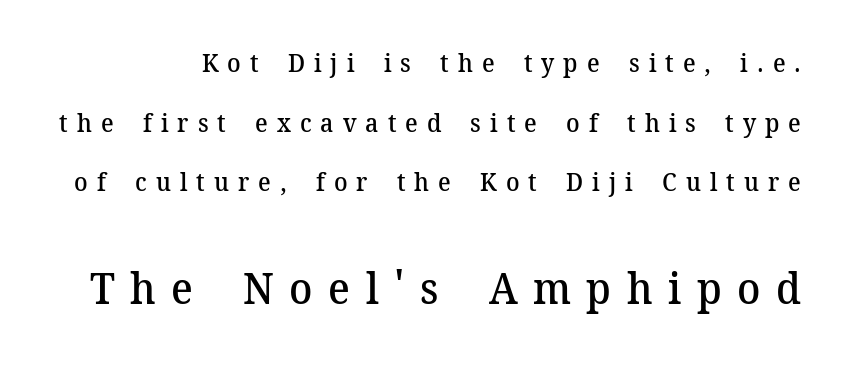
The image shows 43 px semibold serif type, upright; set loose line spacing (2.39x), unusually wide letter spacing (+0.36 em), not underlined; the second (bottom) block is 1.72x larger; medium stroke contrast and a medium x-height.
